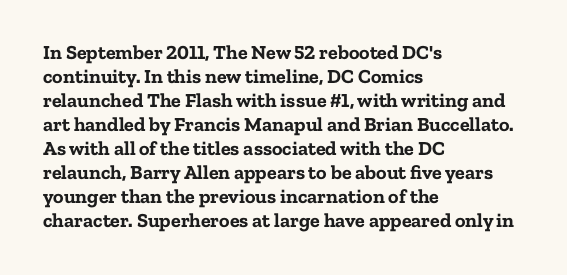
The image shows 20 px bold type, upright; set left-aligned, line spacing 1.2x, normal letter spacing, not underlined.
